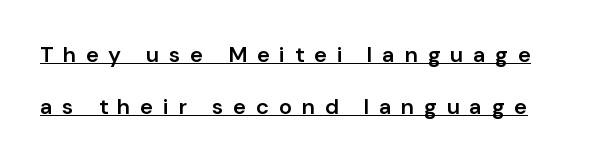
{"italic": "no", "bold": "semi", "underline": "yes", "line_spacing": "loose", "line_spacing_ratio": 2.35, "letter_spacing": "wide", "letter_spacing_em": 0.44, "glyph_px": 22}
